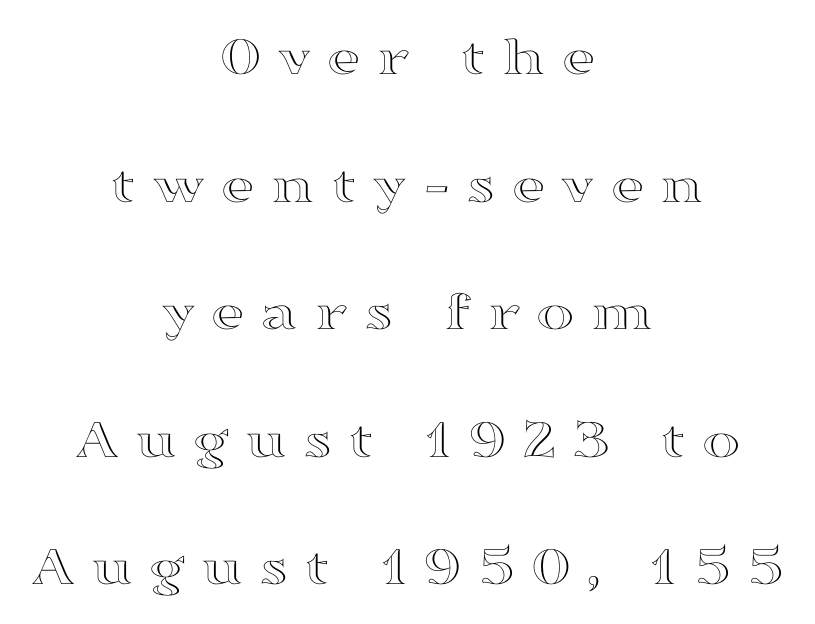
The image shows 58 px wide type, upright; set centered, loose line spacing (2.2x), unusually wide letter spacing (+0.27 em), not underlined; a medium x-height.
